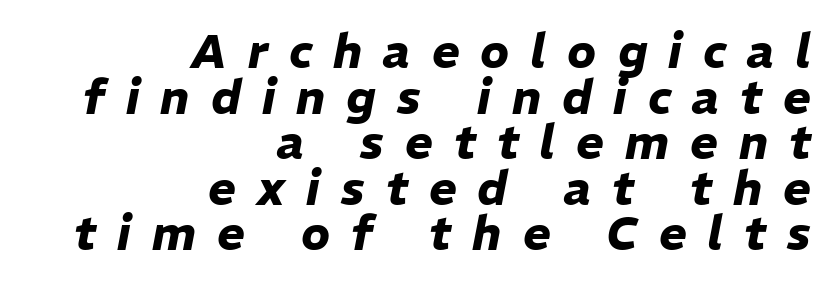
Q: Is the text bold? A: Yes.
Q: Is the text italic (slanted)? A: Yes, it leans right by about 11 degrees.
Q: Is the text underlined? A: No.
Q: How is the paragraph aligned? A: Right-aligned.
Q: Is the spacing between letters normal or unusually wide? A: Unusually wide.
Q: Is the spacing between lines tight, normal or loose? A: Tight.
Q: Width (condensed, normal, or wide)? A: Normal.
Q: Stroke contrast? A: Low.
Q: x-height? A: Medium.
Q: Monospaced? A: No.
